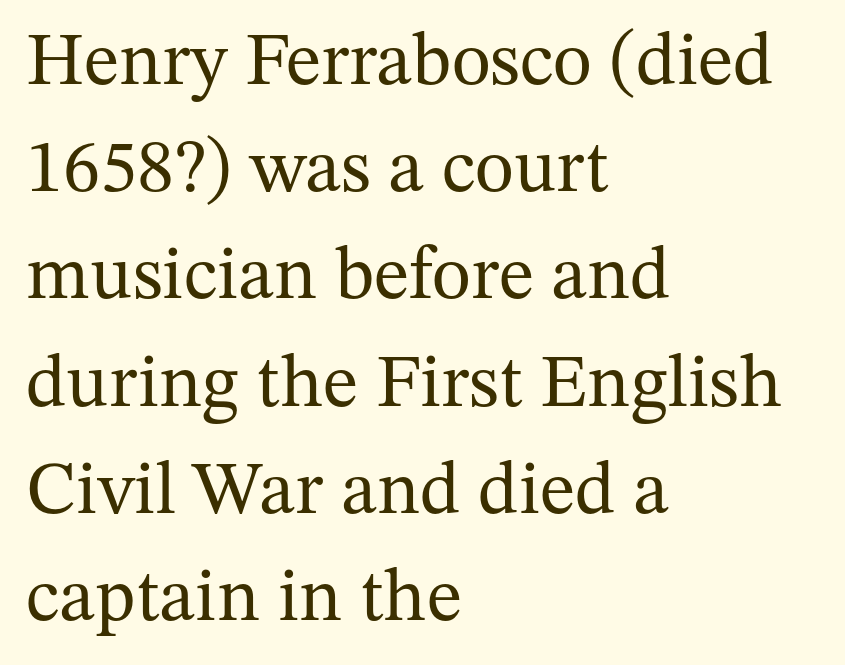
Q: Is the text bold? A: No.
Q: Is the text italic (slanted)? A: No, it is upright.
Q: Is the typeface a serif or a sans-serif typeface? A: Serif.
Q: Is the text underlined? A: No.
Q: How is the paragraph aligned? A: Left-aligned.
Q: Is the spacing between letters normal or unusually wide? A: Normal.
Q: Is the spacing between lines tight, normal or loose? A: Normal.
Q: Width (condensed, normal, or wide)? A: Normal.
Q: Stroke contrast? A: Medium.
Q: x-height? A: Medium.
Q: Monospaced? A: No.
